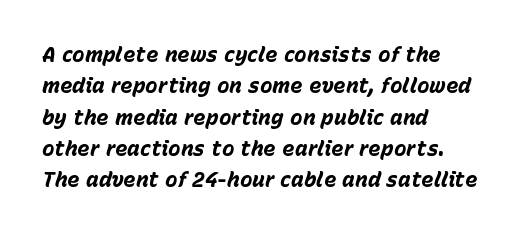
The image shows 21 px bold type, italic (leaning right); set left-aligned, normal line spacing (1.49x), normal letter spacing, not underlined.
